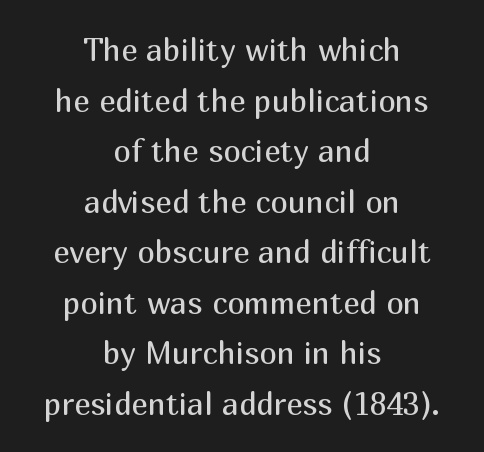
Q: Is the text bold? A: No.
Q: Is the text italic (slanted)? A: No, it is upright.
Q: Is the typeface a serif or a sans-serif typeface? A: Sans-serif.
Q: Is the text underlined? A: No.
Q: How is the paragraph aligned? A: Centered.
Q: Is the spacing between letters normal or unusually wide? A: Normal.
Q: Is the spacing between lines tight, normal or loose? A: Normal.
Q: Width (condensed, normal, or wide)? A: Normal.
Q: Stroke contrast? A: Medium.
Q: x-height? A: Medium.
Q: Monospaced? A: No.
